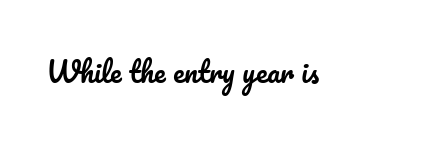
The specimen omits any rule beneath the text block's lines. These lines are rendered in a variable-pitch font. Short note: letters normally spaced.
